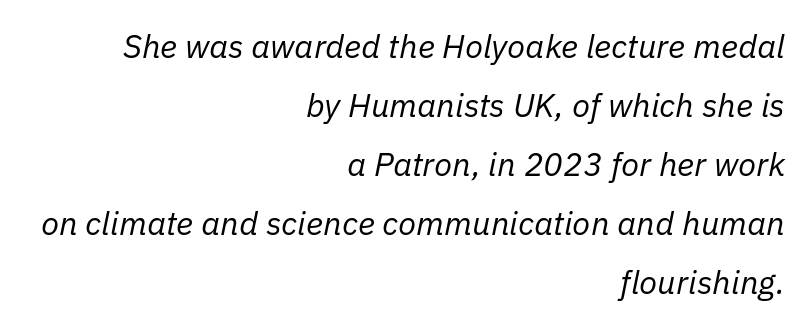
Is the letter spacing exaggerated? No — it looks like the ordinary default. Every row of glyphs terminates at an identical x-position on the right. Check under the words: just untouched page. You could not count columns in this text — the font is proportionally spaced. Caption: face not bold, strokes unweighted.
